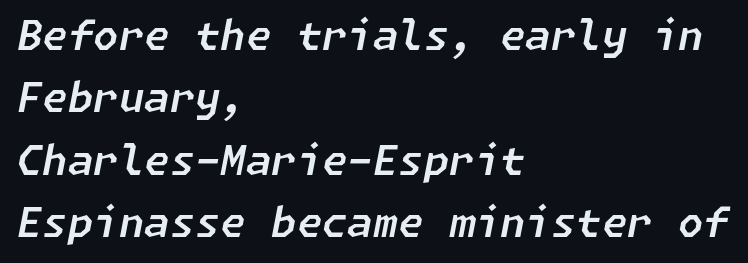
Q: Is the text italic (slanted)? A: Yes, it leans right by about 11 degrees.
Q: Is the text underlined? A: No.
Q: How is the paragraph aligned? A: Left-aligned.
Q: Is the spacing between letters normal or unusually wide? A: Normal.
Q: Is the spacing between lines tight, normal or loose? A: Normal.
Q: Width (condensed, normal, or wide)? A: Normal.
Q: Stroke contrast? A: Low.
Q: x-height? A: Medium.
